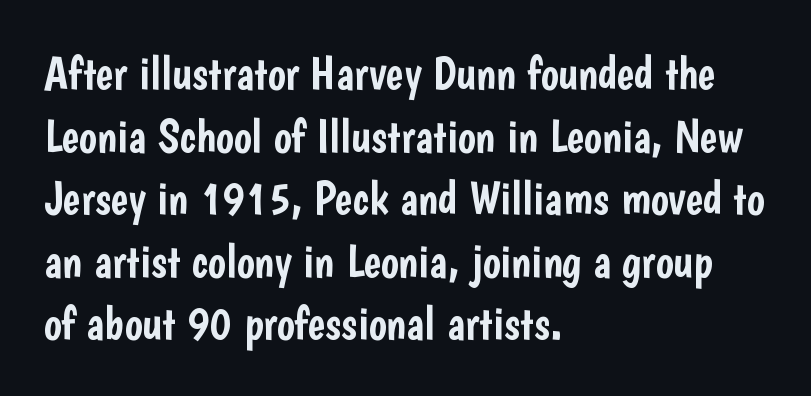
{"serif": "no", "italic": "no", "width": "condensed", "stroke_contrast": "low", "x_height": "medium", "monospaced": "no", "underline": "no", "align": "left", "line_spacing": "normal", "line_spacing_ratio": 1.33, "letter_spacing": "normal", "letter_spacing_em": 0.0, "glyph_px": 47}
